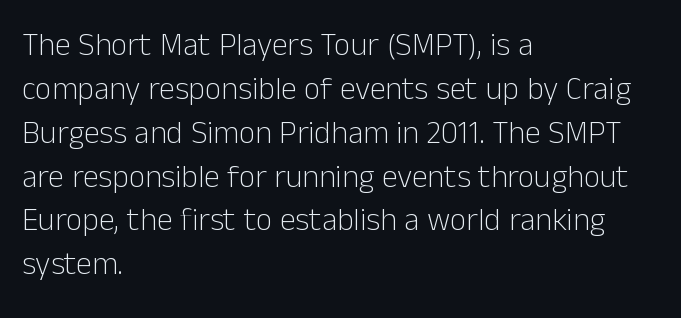
The image shows 32 px light sans-serif type, upright; set left-aligned, normal line spacing (1.37x), normal letter spacing, not underlined; low stroke contrast and a medium x-height.
